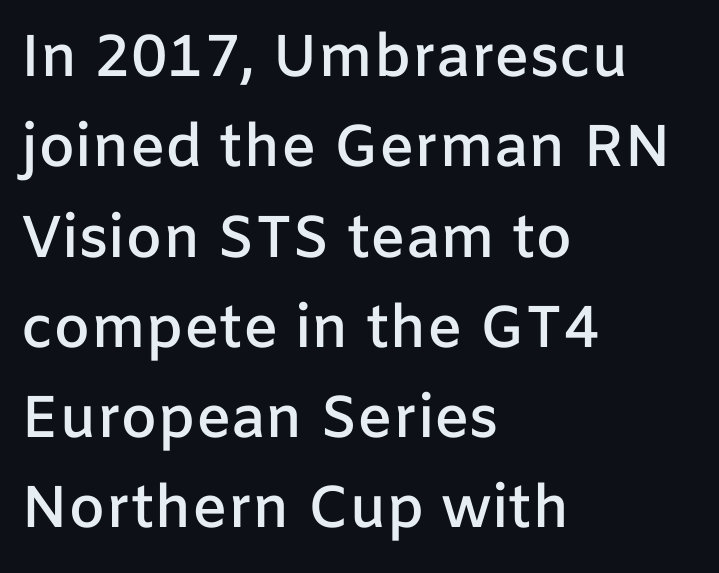
In terms of letterform style, serifs are entirely absent. Each word holds together tightly as a unit, with standard inter-letter gaps. Is the block centered? No — it sits flush against the left margin. Strokes here are thickened, but only to semibold level. Is this a fixed-width face? No — the glyphs have proportional, varying widths. Every stem runs plumb, perpendicular to the baseline.
